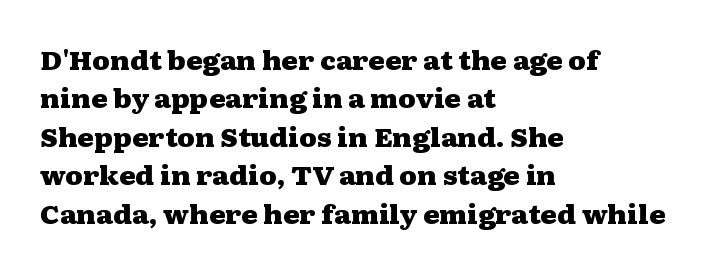
The image shows 25 px bold type, upright; set left-aligned, normal line spacing (1.54x), normal letter spacing, not underlined.
